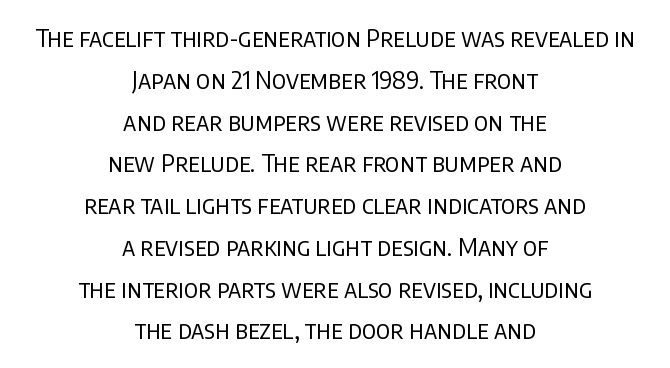
{"italic": "no", "bold": "no", "underline": "no", "align": "center", "line_spacing_ratio": 1.74, "letter_spacing": "normal", "letter_spacing_em": 0.0, "glyph_px": 24}
